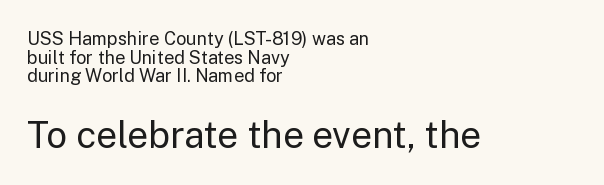
Q: Is the text bold? A: No.
Q: Is the text italic (slanted)? A: No, it is upright.
Q: Is the typeface a serif or a sans-serif typeface? A: Sans-serif.
Q: Is the text underlined? A: No.
Q: How is the paragraph aligned? A: Left-aligned.
Q: Is the spacing between letters normal or unusually wide? A: Normal.
Q: Is the spacing between lines tight, normal or loose? A: Tight.
Q: Which block of text is set in a larger size, the first (top) or the second (bottom)? A: The second (bottom) one.
Q: Width (condensed, normal, or wide)? A: Normal.
Q: Stroke contrast? A: Low.
Q: x-height? A: Medium.
Q: Monospaced? A: No.
